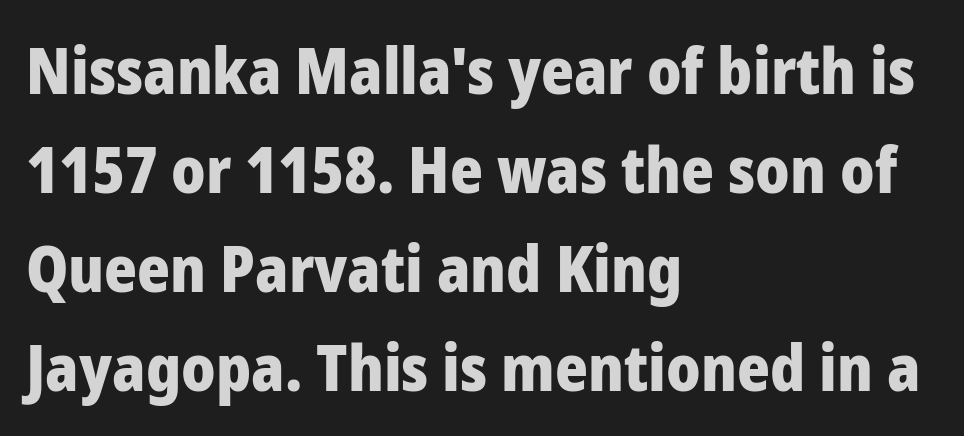
The image shows 63 px heavy sans-serif type, upright; set left-aligned, normal line spacing (1.57x), normal letter spacing, not underlined; low stroke contrast and a medium x-height.
